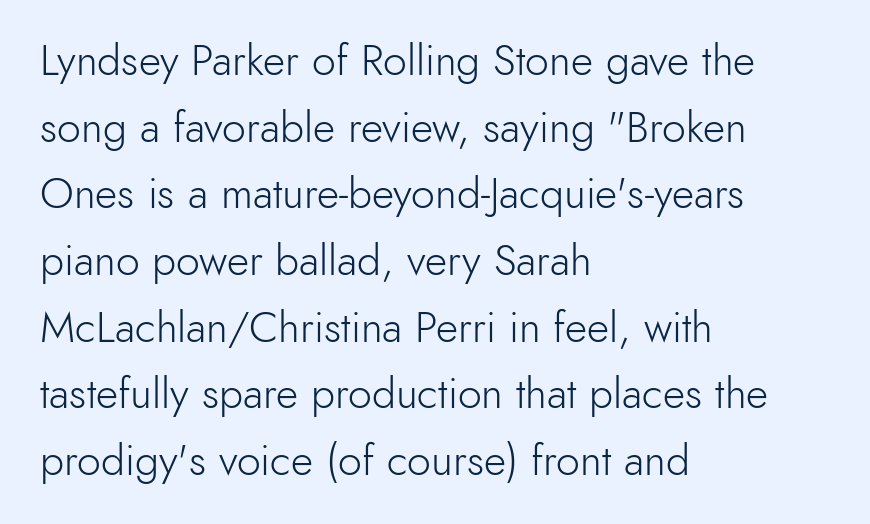
Q: Is the text bold? A: No.
Q: Is the text italic (slanted)? A: No, it is upright.
Q: Is the typeface a serif or a sans-serif typeface? A: Sans-serif.
Q: Is the text underlined? A: No.
Q: How is the paragraph aligned? A: Left-aligned.
Q: Is the spacing between letters normal or unusually wide? A: Normal.
Q: Is the spacing between lines tight, normal or loose? A: Normal.
Q: Width (condensed, normal, or wide)? A: Normal.
Q: x-height? A: Small.
Q: Monospaced? A: No.
